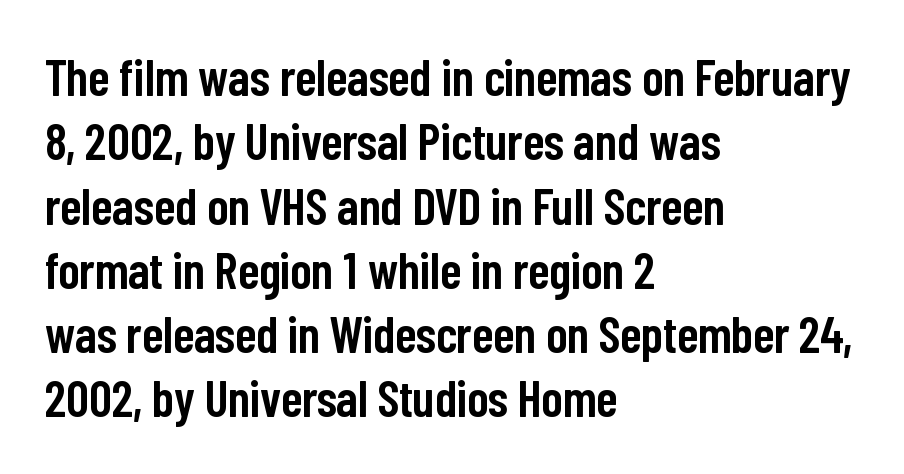
Q: Is the text bold? A: Semi-bold.
Q: Is the text italic (slanted)? A: No, it is upright.
Q: Is the typeface a serif or a sans-serif typeface? A: Sans-serif.
Q: Is the text underlined? A: No.
Q: How is the paragraph aligned? A: Left-aligned.
Q: Is the spacing between letters normal or unusually wide? A: Normal.
Q: Is the spacing between lines tight, normal or loose? A: Normal.
Q: Width (condensed, normal, or wide)? A: Condensed.
Q: Stroke contrast? A: Low.
Q: x-height? A: Medium.
Q: Monospaced? A: No.
